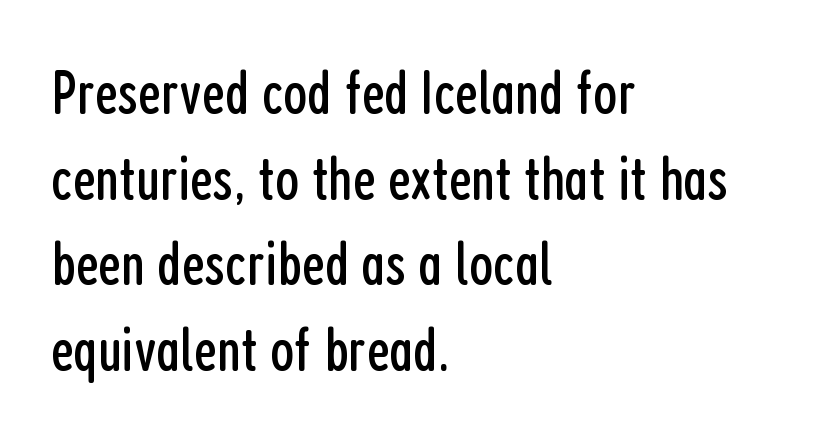
The image shows 63 px regular-weight, condensed sans-serif type, upright; set left-aligned, normal line spacing (1.36x), normal letter spacing, not underlined; low stroke contrast and a medium x-height.
